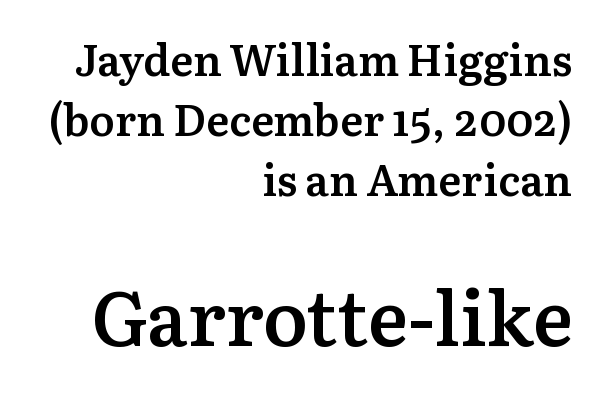
The image shows 75 px semibold serif type, upright; set right-aligned, normal line spacing (1.39x), normal letter spacing, not underlined; the second (bottom) block is 1.74x larger; medium stroke contrast and a medium x-height.
